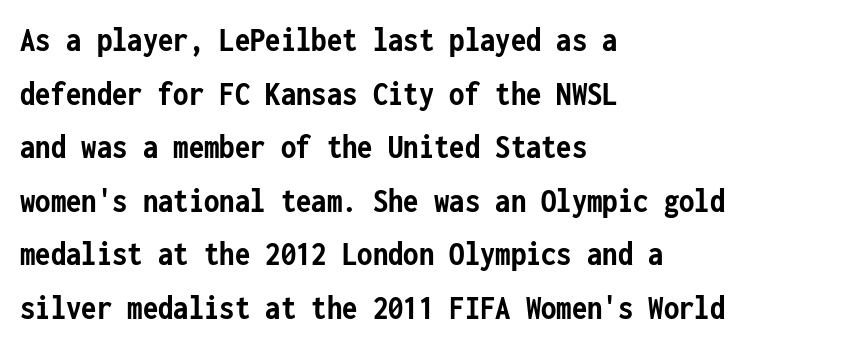
The image shows 35 px semibold, condensed sans-serif type, upright, monospaced; set left-aligned, normal line spacing (1.53x), normal letter spacing, not underlined; low stroke contrast and a medium x-height.
